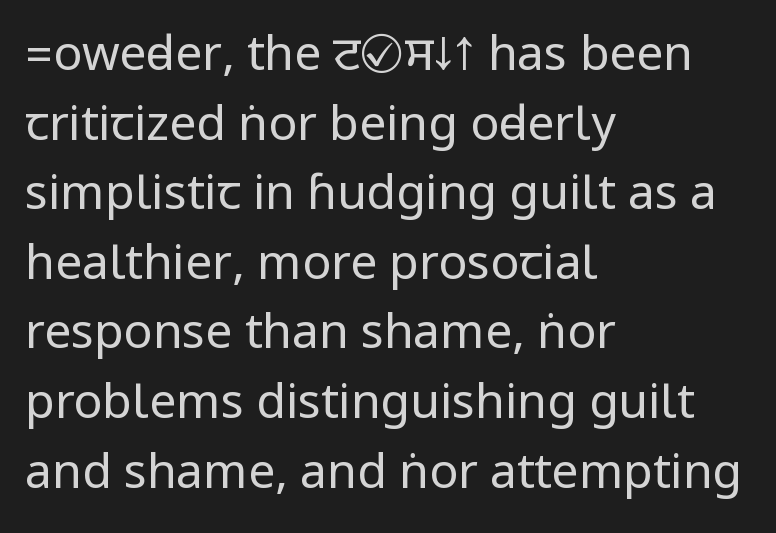
Q: Is the text bold? A: No.
Q: Is the text italic (slanted)? A: No, it is upright.
Q: Is the typeface a serif or a sans-serif typeface? A: Sans-serif.
Q: Is the text underlined? A: No.
Q: How is the paragraph aligned? A: Left-aligned.
Q: Is the spacing between letters normal or unusually wide? A: Normal.
Q: Is the spacing between lines tight, normal or loose? A: Normal.
Q: Width (condensed, normal, or wide)? A: Condensed.
Q: Stroke contrast? A: Low.
